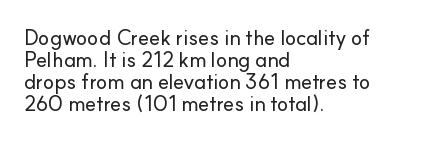
The tracking reads as untouched default to a designer's eye. Line starts are locked; line ends wander. Unlike italic type, these characters show no tilt at all. Students, observe: this is what under-led, compact text looks like. The baseline area is clear.
